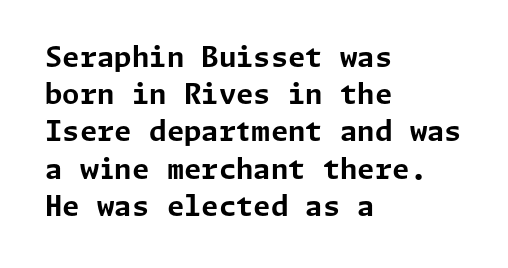
Q: Is the text bold? A: Yes.
Q: Is the text italic (slanted)? A: No, it is upright.
Q: Is the typeface a serif or a sans-serif typeface? A: Sans-serif.
Q: Is the text underlined? A: No.
Q: How is the paragraph aligned? A: Left-aligned.
Q: Is the spacing between letters normal or unusually wide? A: Normal.
Q: Is the spacing between lines tight, normal or loose? A: Normal.
Q: Width (condensed, normal, or wide)? A: Normal.
Q: Stroke contrast? A: Low.
Q: x-height? A: Medium.
